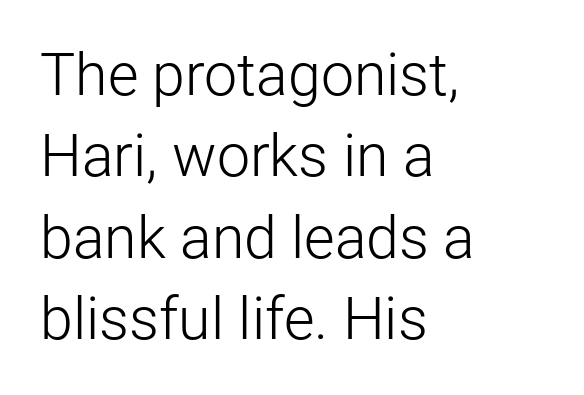
Characters remain perfectly vertical along every line. Descender tails drop into unmarked territory. The rendering uses natural spacing where letterforms have individual widths. The leading is moderate, giving the passage an even texture. Weight: in the light-to-regular range. The font family rendered here belongs to the sans-serif group.
